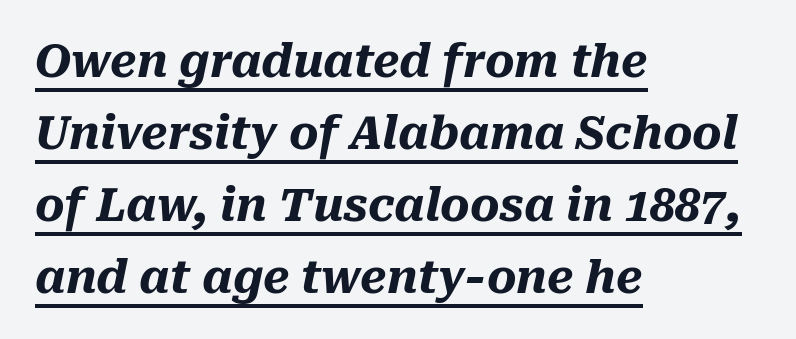
Is this a fixed-width face? No — the glyphs have proportional, varying widths. Plenty of ink on the page — the face is bold. Vertically, the passage feels balanced, rows spaced as you'd expect. Italic: yes, the glyphs are oblique. Observe the ordinary spacing: letters are neighbours, not strangers.
